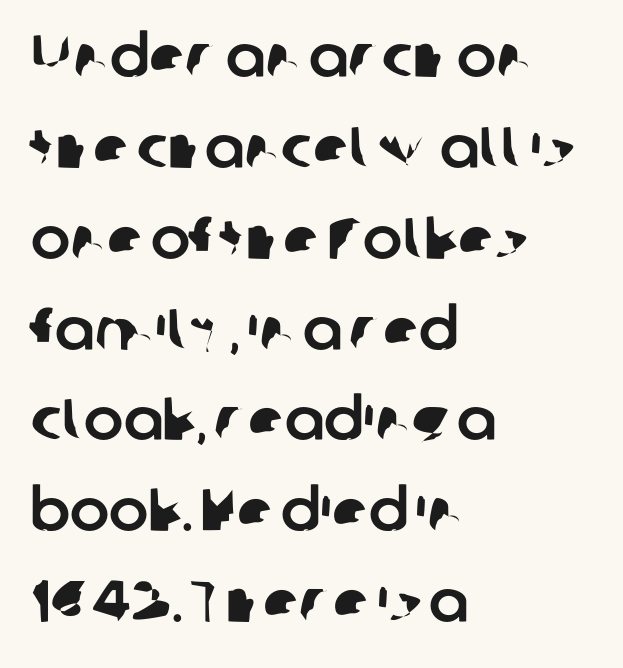
The image shows 59 px sans-serif type; set left-aligned, normal line spacing (1.54x), normal letter spacing, not underlined; low stroke contrast and a medium x-height.
